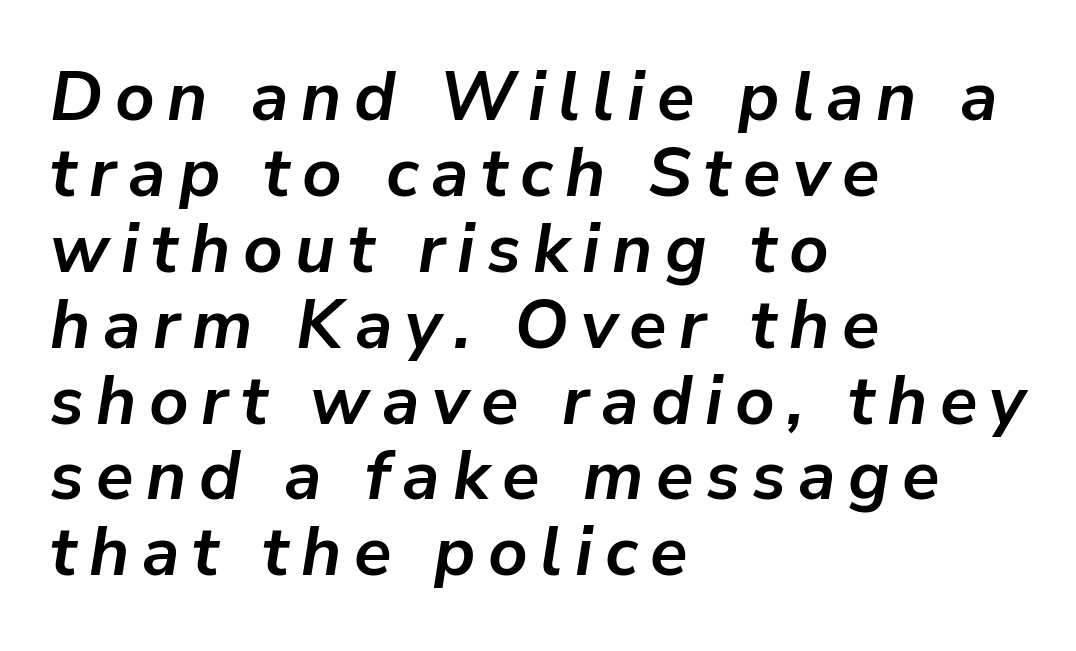
The image shows 69 px semibold type, italic (leaning right); set left-aligned, tight line spacing (1.1x), not underlined; low stroke contrast and a medium x-height.
